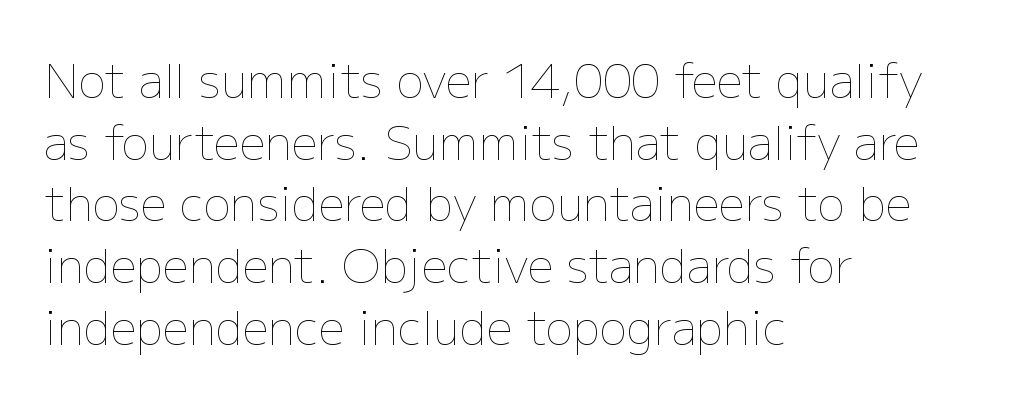
Q: Is the text bold? A: No.
Q: Is the text italic (slanted)? A: No, it is upright.
Q: Is the text underlined? A: No.
Q: How is the paragraph aligned? A: Left-aligned.
Q: Is the spacing between letters normal or unusually wide? A: Normal.
Q: Is the spacing between lines tight, normal or loose? A: Normal.
Q: Width (condensed, normal, or wide)? A: Normal.
Q: Stroke contrast? A: Low.
Q: x-height? A: Medium.
Q: Monospaced? A: No.
